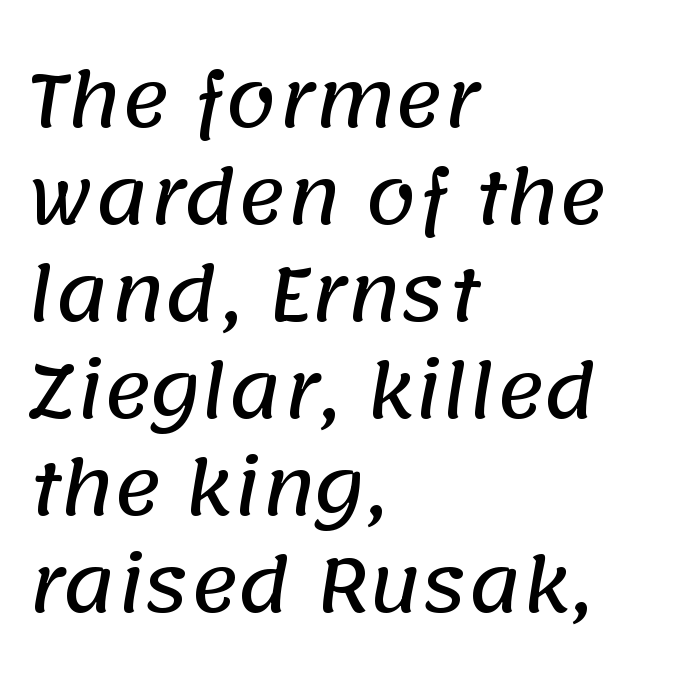
This sample uses plain, unmodified letter spacing. Successive baselines arrive at the customary interval. Do the characters align in a grid? No, the font is proportional. Glance below the letters and you will spot only blank space.
